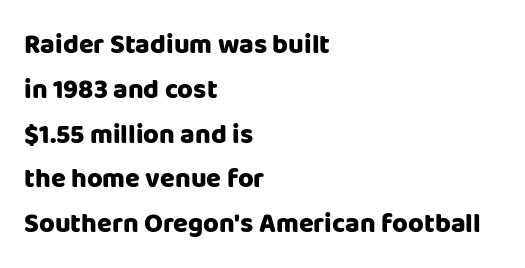
Q: Is the text bold? A: Yes.
Q: Is the text italic (slanted)? A: No, it is upright.
Q: Is the text underlined? A: No.
Q: How is the paragraph aligned? A: Left-aligned.
Q: Is the spacing between letters normal or unusually wide? A: Normal.
Q: Is the spacing between lines tight, normal or loose? A: Normal.
